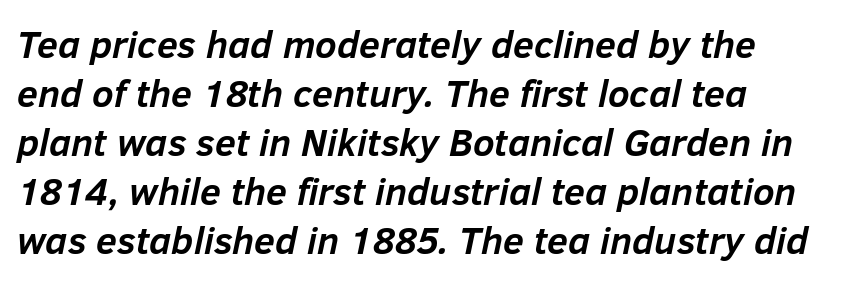
Q: Is the text bold? A: Yes.
Q: Is the text italic (slanted)? A: Yes, it leans right by about 12 degrees.
Q: Is the text underlined? A: No.
Q: How is the paragraph aligned? A: Left-aligned.
Q: Is the spacing between letters normal or unusually wide? A: Normal.
Q: Is the spacing between lines tight, normal or loose? A: Normal.
Q: Width (condensed, normal, or wide)? A: Normal.
Q: Stroke contrast? A: Low.
Q: x-height? A: Medium.
Q: Monospaced? A: No.
